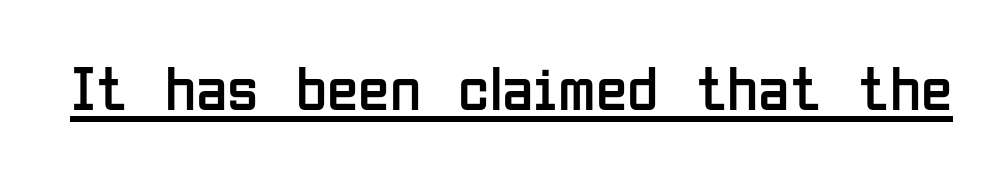
The typesetter has applied underlining to the passage shown. Stroke terminals: plain, sans-serif. There is no visible air inserted between adjacent glyphs. Summary of weight: not heavy and not bold. The specimen reads as upright at a glance.
